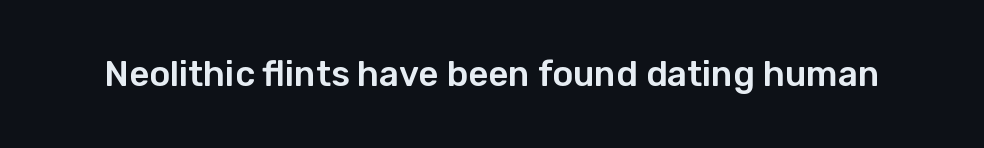
The image shows 35 px sans-serif type, upright; set normal letter spacing, not underlined; low stroke contrast and a medium x-height.
